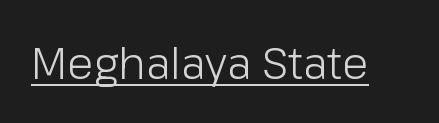
{"serif": "no", "italic": "no", "bold": "no", "weight": "light", "width": "normal", "stroke_contrast": "low", "x_height": "medium", "monospaced": "no", "underline": "yes", "letter_spacing": "normal", "letter_spacing_em": 0.0, "glyph_px": 44}
